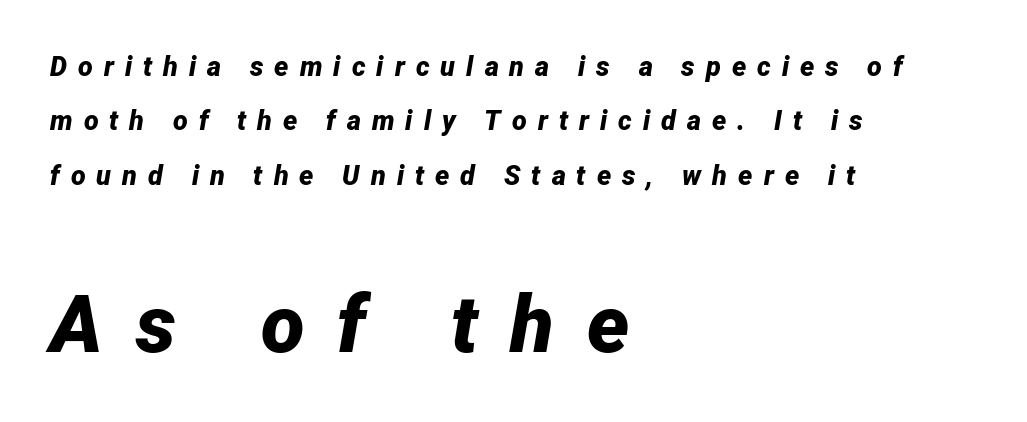
{"italic": "yes", "lean": "right", "slant_degrees": 12, "bold": "yes", "weight": "bold", "width": "normal", "stroke_contrast": "low", "x_height": "medium", "monospaced": "no", "underline": "no", "align": "left", "line_spacing": "loose", "line_spacing_ratio": 2.01, "letter_spacing": "wide", "letter_spacing_em": 0.41, "larger_block": "second", "size_ratio": 2.96, "glyph_px": 80}
